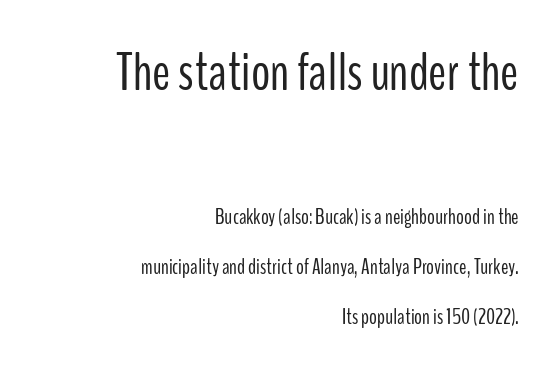
Q: Is the text bold? A: No.
Q: Is the text italic (slanted)? A: No, it is upright.
Q: Is the typeface a serif or a sans-serif typeface? A: Sans-serif.
Q: Is the text underlined? A: No.
Q: How is the paragraph aligned? A: Right-aligned.
Q: Is the spacing between letters normal or unusually wide? A: Normal.
Q: Is the spacing between lines tight, normal or loose? A: Loose.
Q: Which block of text is set in a larger size, the first (top) or the second (bottom)? A: The first (top) one.
Q: Width (condensed, normal, or wide)? A: Condensed.
Q: Stroke contrast? A: Low.
Q: x-height? A: Medium.
Q: Monospaced? A: No.
